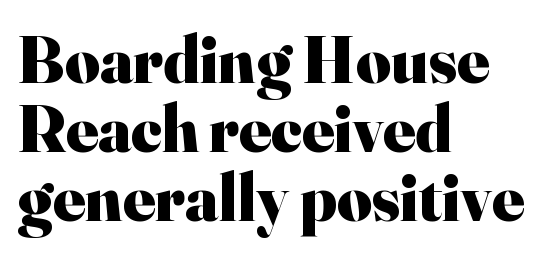
{"serif": "yes", "italic": "no", "bold": "yes", "weight": "heavy", "width": "normal", "stroke_contrast": "high", "x_height": "small", "monospaced": "no", "underline": "no", "align": "left", "line_spacing": "tight", "line_spacing_ratio": 1.03, "letter_spacing": "normal", "letter_spacing_em": 0.0, "glyph_px": 67}
